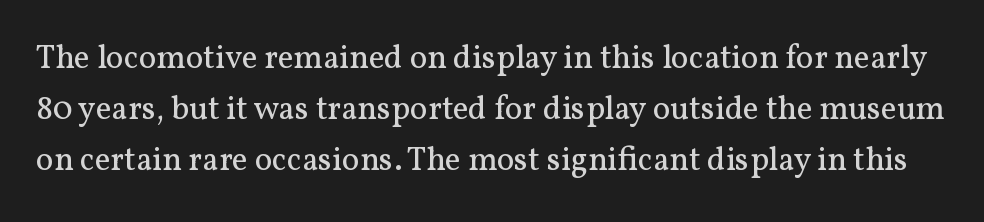
Does the leading feel generous? No, just average. The glyphs in this specimen are seriffed. The letters look calm and open, with moderate or lighter stems. Between one letter and the next there's only the usual sliver of space.
